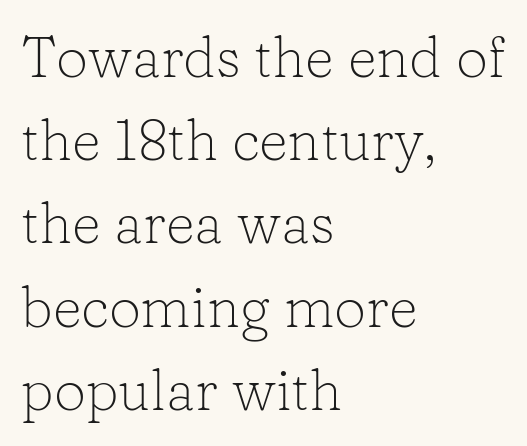
Note the varied advance widths — an 'i' is clearly narrower than an 'm'. Heaviness? Minimal to ordinary, like unemphasized prose. The face used here is seriffed, in the tradition of book romans. The block of text has a typical density, with ordinary space between rows. Letter spacing: default.
